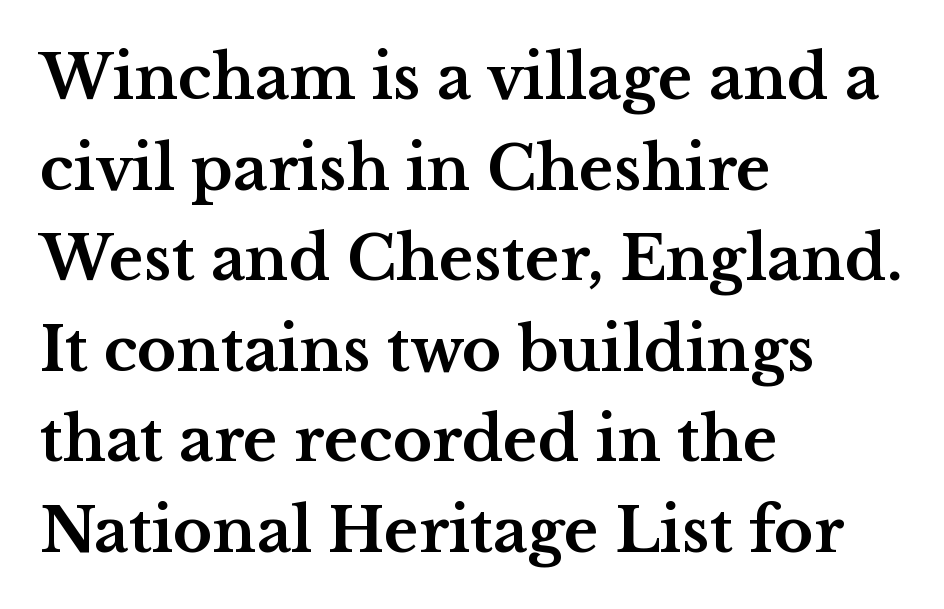
Q: Is the text bold? A: Yes.
Q: Is the text italic (slanted)? A: No, it is upright.
Q: Is the typeface a serif or a sans-serif typeface? A: Serif.
Q: Is the text underlined? A: No.
Q: How is the paragraph aligned? A: Left-aligned.
Q: Is the spacing between letters normal or unusually wide? A: Normal.
Q: Is the spacing between lines tight, normal or loose? A: Normal.
Q: Width (condensed, normal, or wide)? A: Wide.
Q: Stroke contrast? A: Medium.
Q: x-height? A: Medium.
Q: Monospaced? A: No.
